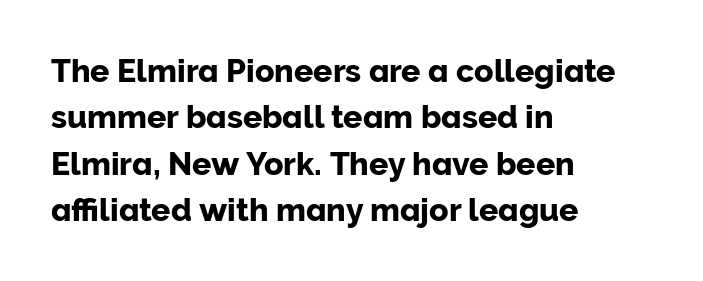
Q: Is the text italic (slanted)? A: No, it is upright.
Q: Is the typeface a serif or a sans-serif typeface? A: Sans-serif.
Q: Is the text underlined? A: No.
Q: How is the paragraph aligned? A: Left-aligned.
Q: Is the spacing between letters normal or unusually wide? A: Normal.
Q: Is the spacing between lines tight, normal or loose? A: Normal.
Q: Width (condensed, normal, or wide)? A: Normal.
Q: Stroke contrast? A: Low.
Q: x-height? A: Medium.
Q: Monospaced? A: No.
